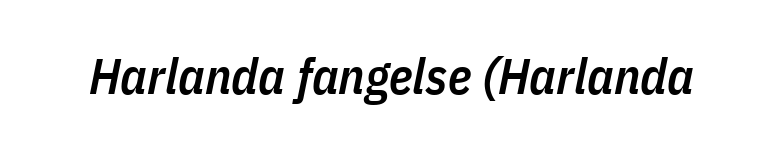
The image shows 50 px semibold, condensed type, italic (leaning right); set normal letter spacing, not underlined; low stroke contrast and a medium x-height.
